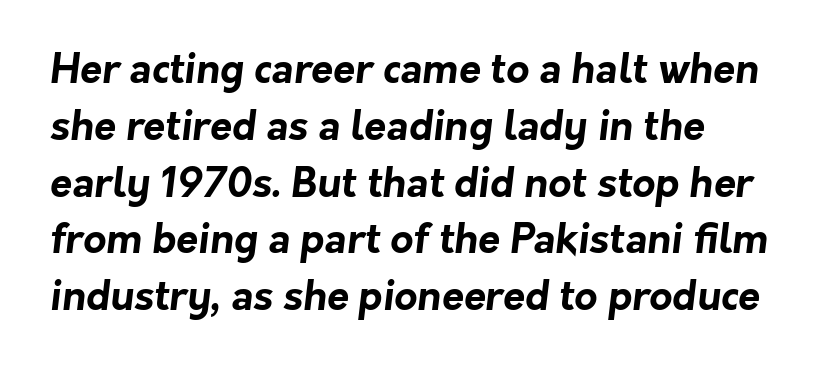
Q: Is the text bold? A: Yes.
Q: Is the typeface a serif or a sans-serif typeface? A: Sans-serif.
Q: Is the text underlined? A: No.
Q: Is the spacing between letters normal or unusually wide? A: Normal.
Q: Is the spacing between lines tight, normal or loose? A: Normal.
Q: Width (condensed, normal, or wide)? A: Normal.
Q: Stroke contrast? A: Low.
Q: x-height? A: Medium.
Q: Monospaced? A: No.
